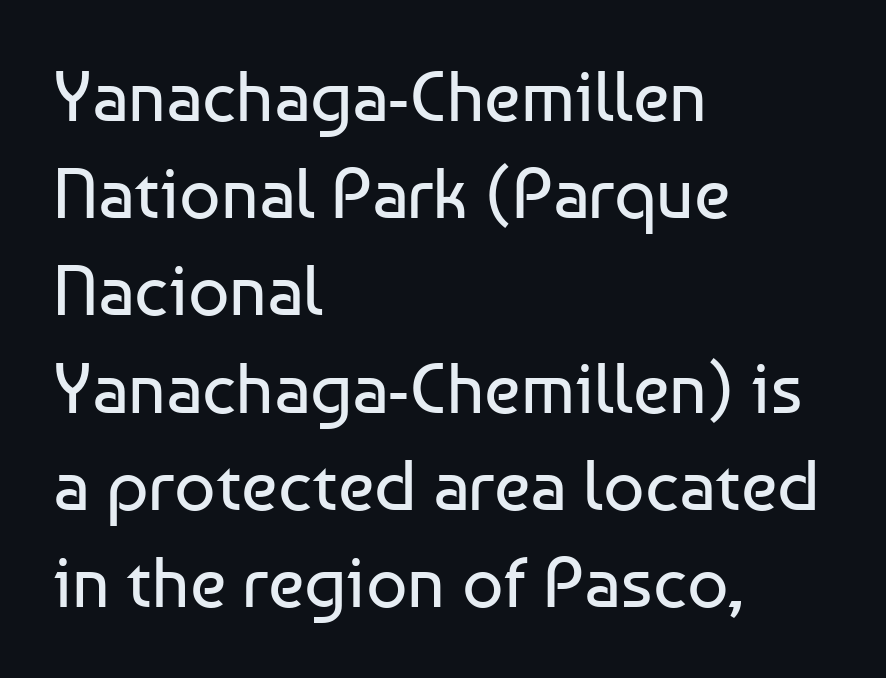
{"serif": "no", "italic": "no", "bold": "no", "weight": "regular", "width": "normal", "stroke_contrast": "low", "x_height": "medium", "monospaced": "no", "underline": "no", "align": "left", "line_spacing": "normal", "line_spacing_ratio": 1.35, "letter_spacing": "normal", "letter_spacing_em": 0.0, "glyph_px": 72}
